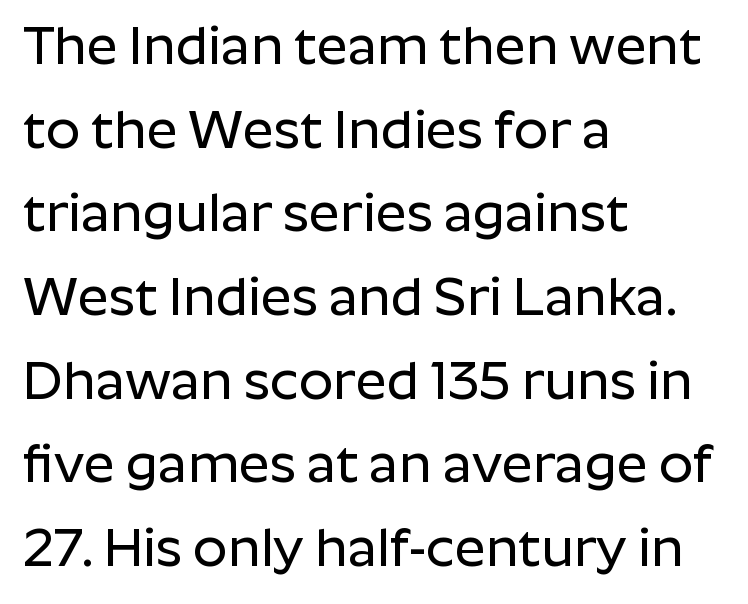
{"serif": "no", "italic": "no", "width": "normal", "stroke_contrast": "low", "x_height": "medium", "monospaced": "no", "underline": "no", "align": "left", "line_spacing": "normal", "line_spacing_ratio": 1.55, "letter_spacing": "normal", "letter_spacing_em": 0.0, "glyph_px": 54}
